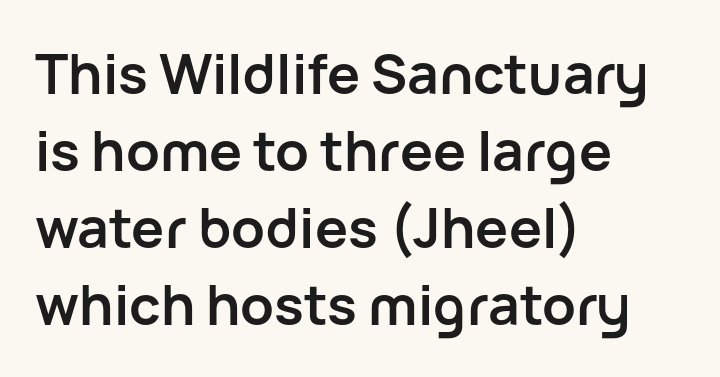
The image shows 55 px semibold sans-serif type, upright; set left-aligned, normal line spacing (1.4x), normal letter spacing, not underlined; low stroke contrast and a medium x-height.
